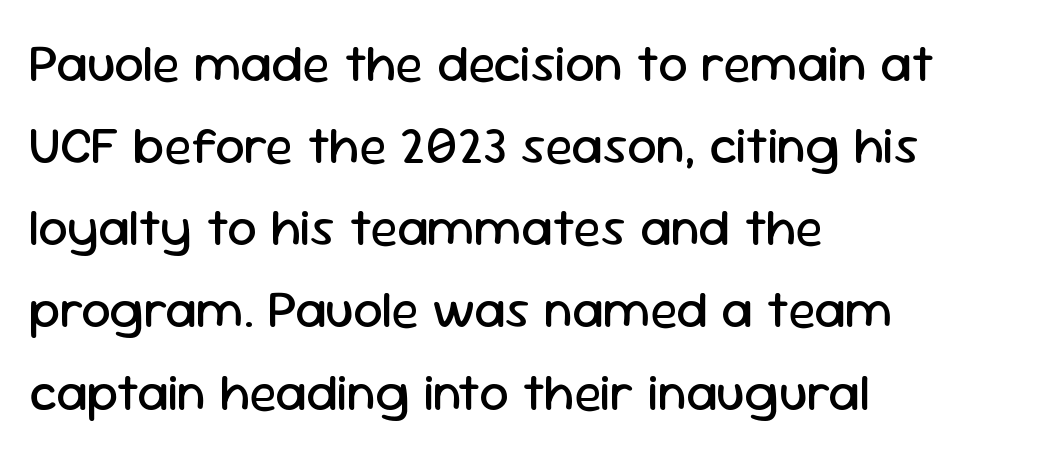
{"serif": "no", "italic": "no", "bold": "no", "weight": "regular", "width": "normal", "stroke_contrast": "low", "x_height": "medium", "monospaced": "no", "underline": "no", "align": "left", "line_spacing": "normal", "line_spacing_ratio": 1.58, "letter_spacing": "normal", "letter_spacing_em": 0.0, "glyph_px": 52}
